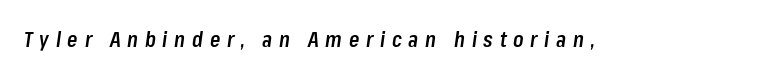
The image shows 21 px text type, italic (leaning right); set unusually wide letter spacing (+0.32 em), not underlined.
